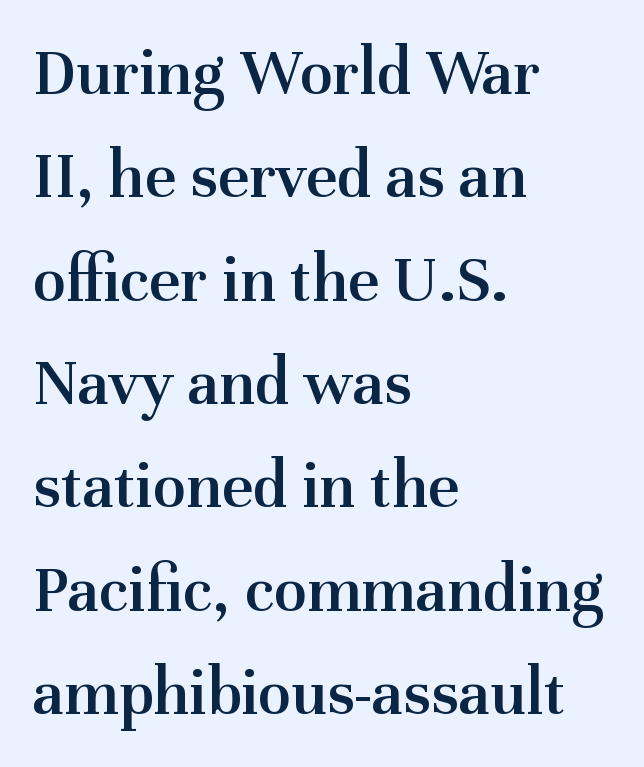
Does the weight exceed regular? Yes, but only to semibold. It's the straight-up-and-down kind of type. The letters advance in unequal steps, a hallmark of proportional type. Glance below the letters and you will spot only blank space. The type family on display is of the serif kind. Short and long lines alike share a common starting point at left.
